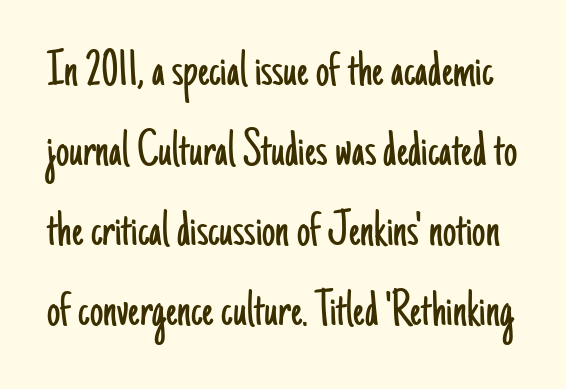
The space beneath each line is pristine and unruled. Successive baselines arrive at the customary interval. Notice how the stems are strictly vertical — no italics here. The rendering keeps characters at their native spacing.
